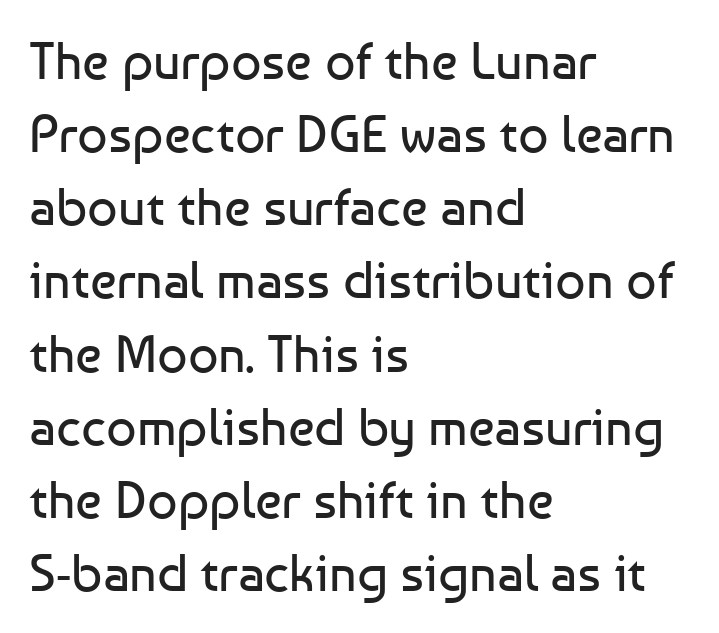
Q: Is the text bold? A: No.
Q: Is the text italic (slanted)? A: No, it is upright.
Q: Is the typeface a serif or a sans-serif typeface? A: Sans-serif.
Q: Is the text underlined? A: No.
Q: How is the paragraph aligned? A: Left-aligned.
Q: Is the spacing between letters normal or unusually wide? A: Normal.
Q: Is the spacing between lines tight, normal or loose? A: Normal.
Q: Width (condensed, normal, or wide)? A: Normal.
Q: Stroke contrast? A: Low.
Q: x-height? A: Medium.
Q: Monospaced? A: No.
